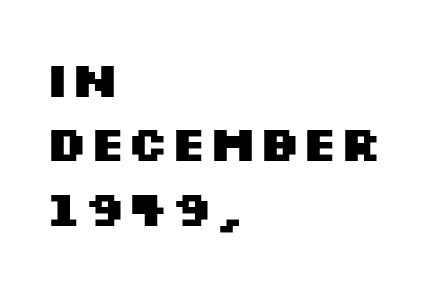
The image shows 50 px heavy, wide sans-serif type, upright; set left-aligned, normal line spacing (1.29x), normal letter spacing, not underlined; medium stroke contrast and a large x-height.
